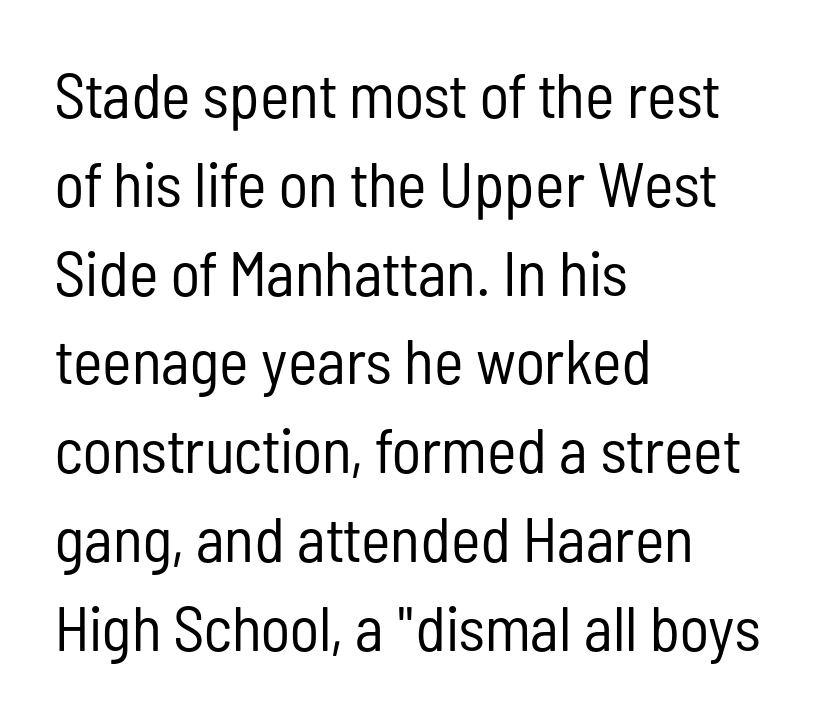
Q: Is the text bold? A: No.
Q: Is the text italic (slanted)? A: No, it is upright.
Q: Is the typeface a serif or a sans-serif typeface? A: Sans-serif.
Q: Is the text underlined? A: No.
Q: How is the paragraph aligned? A: Left-aligned.
Q: Is the spacing between letters normal or unusually wide? A: Normal.
Q: Is the spacing between lines tight, normal or loose? A: Normal.
Q: Width (condensed, normal, or wide)? A: Condensed.
Q: Stroke contrast? A: Low.
Q: x-height? A: Medium.
Q: Monospaced? A: No.
